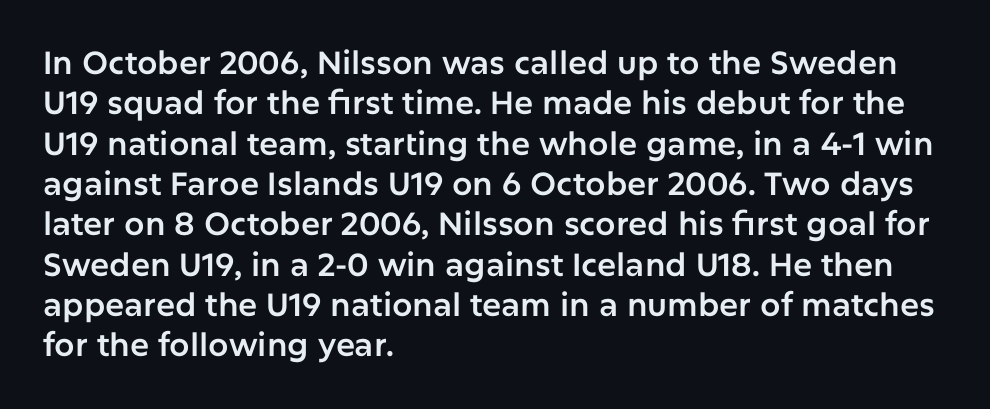
Q: Is the text italic (slanted)? A: No, it is upright.
Q: Is the typeface a serif or a sans-serif typeface? A: Sans-serif.
Q: Is the text underlined? A: No.
Q: How is the paragraph aligned? A: Left-aligned.
Q: Is the spacing between letters normal or unusually wide? A: Normal.
Q: Is the spacing between lines tight, normal or loose? A: Normal.
Q: Width (condensed, normal, or wide)? A: Normal.
Q: Stroke contrast? A: Low.
Q: x-height? A: Medium.
Q: Monospaced? A: No.
